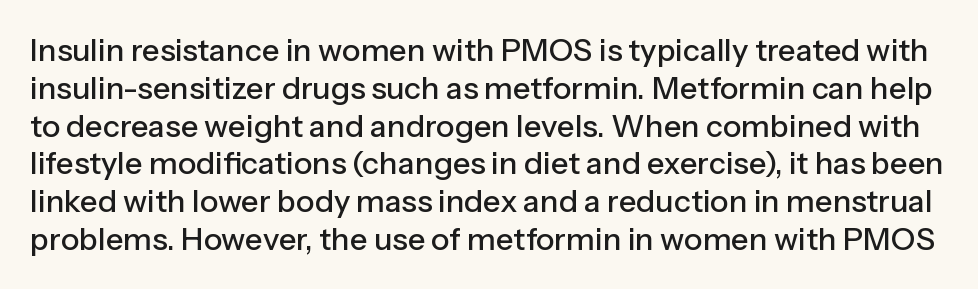
The lettering holds an erect, upright posture throughout. Each letter keeps its own natural width here, so spacing adapts to shape. Here the glyphs are tracked normally, forming tight word shapes. Stroke terminals: plain, sans-serif.
